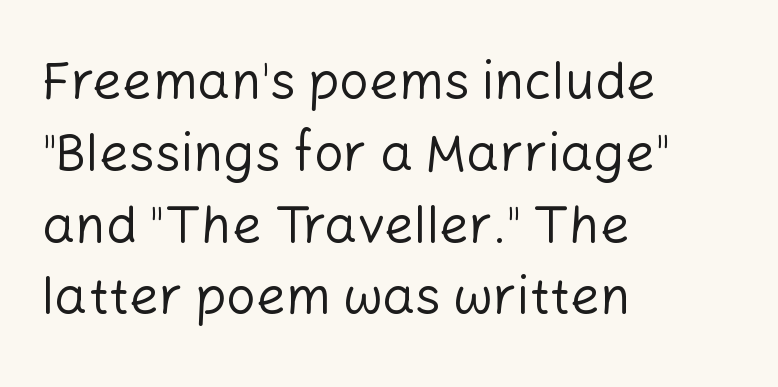
Q: Is the text bold? A: No.
Q: Is the text italic (slanted)? A: No, it is upright.
Q: Is the typeface a serif or a sans-serif typeface? A: Sans-serif.
Q: Is the text underlined? A: No.
Q: How is the paragraph aligned? A: Left-aligned.
Q: Is the spacing between letters normal or unusually wide? A: Normal.
Q: Is the spacing between lines tight, normal or loose? A: Normal.
Q: Width (condensed, normal, or wide)? A: Normal.
Q: Stroke contrast? A: Low.
Q: x-height? A: Medium.
Q: Monospaced? A: No.
